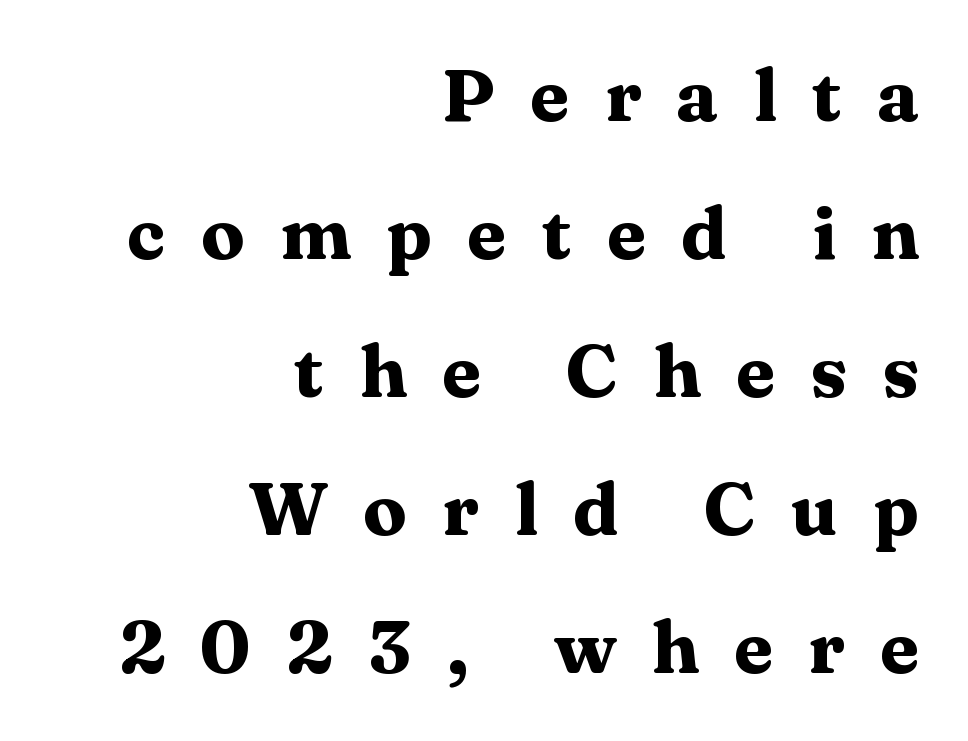
{"serif": "yes", "italic": "no", "bold": "yes", "weight": "heavy", "width": "wide", "stroke_contrast": "medium", "x_height": "medium", "monospaced": "no", "underline": "no", "align": "right", "line_spacing_ratio": 1.89, "letter_spacing": "wide", "letter_spacing_em": 0.48, "glyph_px": 73}
